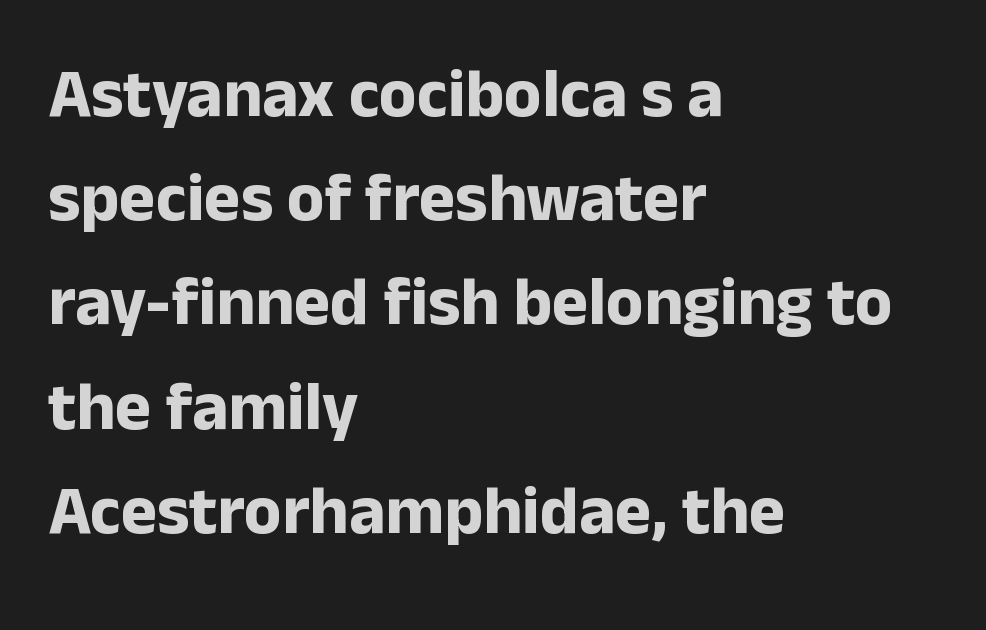
The image shows 69 px bold sans-serif type, upright; set left-aligned, normal line spacing (1.51x), normal letter spacing, not underlined; low stroke contrast and a medium x-height.
